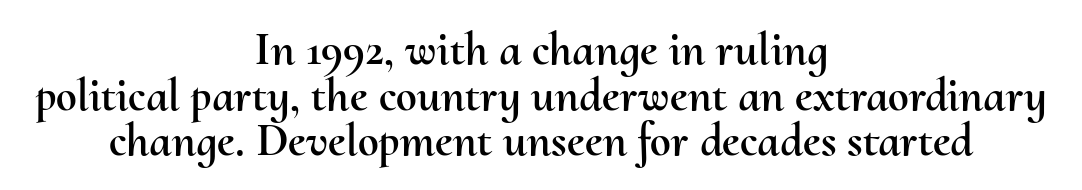
The image shows 47 px text type, upright; set centered, tight line spacing (0.97x), normal letter spacing, not underlined; medium stroke contrast and a small x-height.
